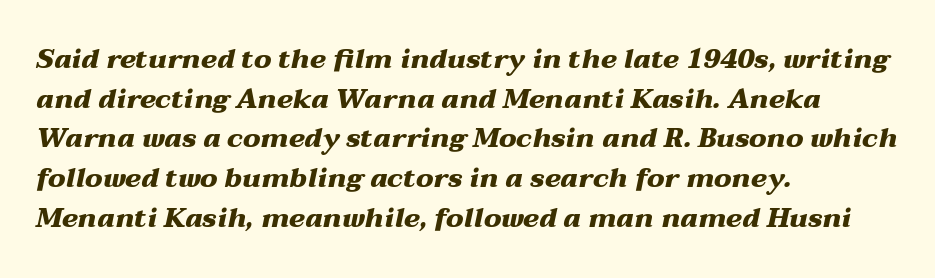
{"italic": "yes", "lean": "right", "slant_degrees": 12, "bold": "yes", "underline": "no", "align": "left", "line_spacing": "normal", "line_spacing_ratio": 1.47, "letter_spacing": "normal", "letter_spacing_em": 0.0, "glyph_px": 27}
